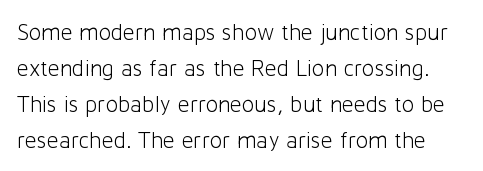
Descender tails drop into unmarked territory. The letters sit at their default tracking, neither squeezed nor spread. Summary of vertical rhythm: regular, with standard interline spacing. Every character sits straight up, as roman type does.
